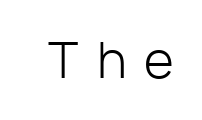
Bare-footed words on every line. The designer went with a sans here, leaving each stem footless. Do the characters align in a grid? No, the font is proportional. Stems and bowls with no extra thickness — not bold. Loose tracking; the words dissolve into strings of separated letters. Quick note: not italic, upright.
